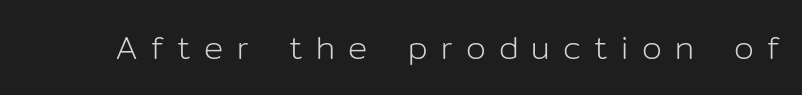
Is this a fixed-width face? No — the glyphs have proportional, varying widths. You can tell from the bare stems that sans-serif type was used. Here the glyphs are tracked loosely, breaking word shapes into spaced letters. Weight: in the light-to-regular range.
